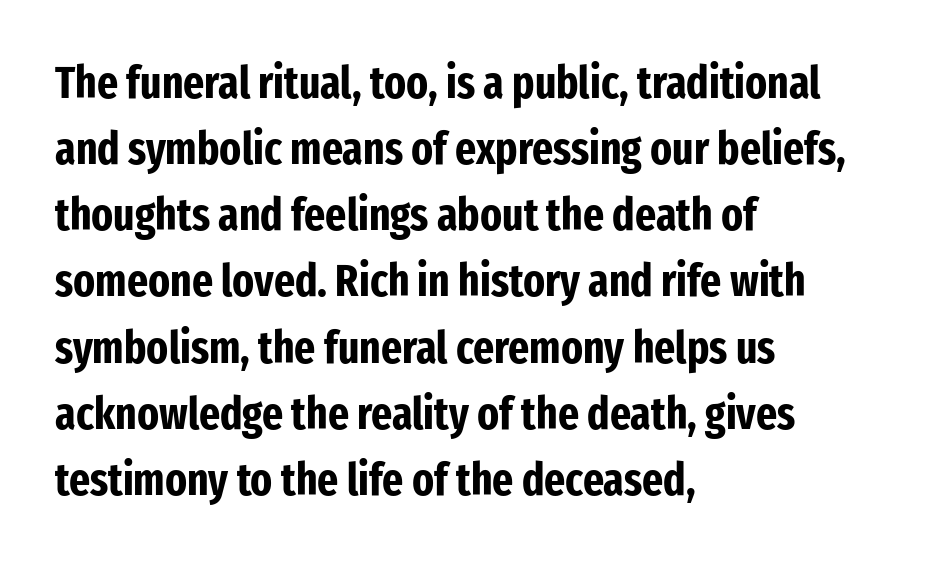
Q: Is the text bold? A: Yes.
Q: Is the text italic (slanted)? A: No, it is upright.
Q: Is the typeface a serif or a sans-serif typeface? A: Sans-serif.
Q: Is the text underlined? A: No.
Q: How is the paragraph aligned? A: Left-aligned.
Q: Is the spacing between letters normal or unusually wide? A: Normal.
Q: Is the spacing between lines tight, normal or loose? A: Normal.
Q: Width (condensed, normal, or wide)? A: Condensed.
Q: Stroke contrast? A: Low.
Q: x-height? A: Medium.
Q: Monospaced? A: No.
